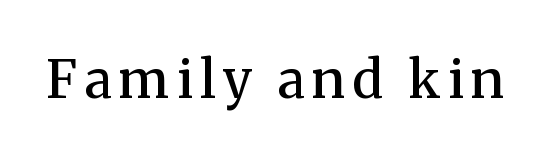
Q: Is the text bold? A: Semi-bold.
Q: Is the text italic (slanted)? A: No, it is upright.
Q: Is the typeface a serif or a sans-serif typeface? A: Serif.
Q: Is the text underlined? A: No.
Q: Width (condensed, normal, or wide)? A: Normal.
Q: Stroke contrast? A: Medium.
Q: x-height? A: Medium.
Q: Monospaced? A: No.
